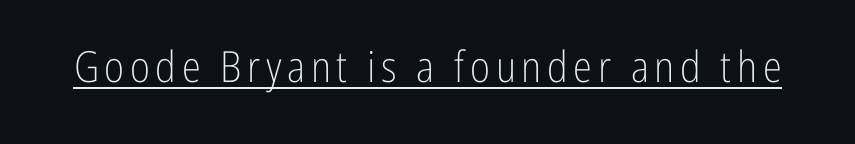
The image shows 43 px light, condensed sans-serif type, upright; set underlined; low stroke contrast and a medium x-height.
